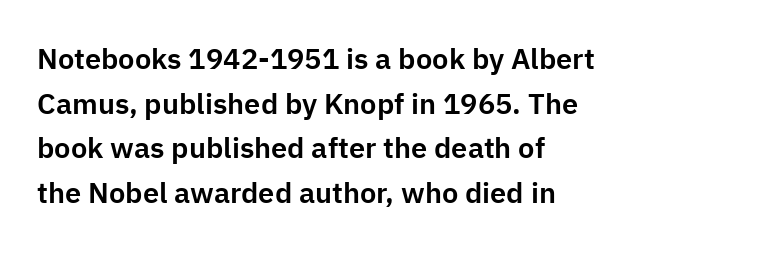
{"serif": "no", "italic": "no", "width": "normal", "stroke_contrast": "low", "x_height": "medium", "monospaced": "no", "underline": "no", "align": "left", "line_spacing": "normal", "line_spacing_ratio": 1.54, "letter_spacing": "normal", "letter_spacing_em": 0.0, "glyph_px": 29}
